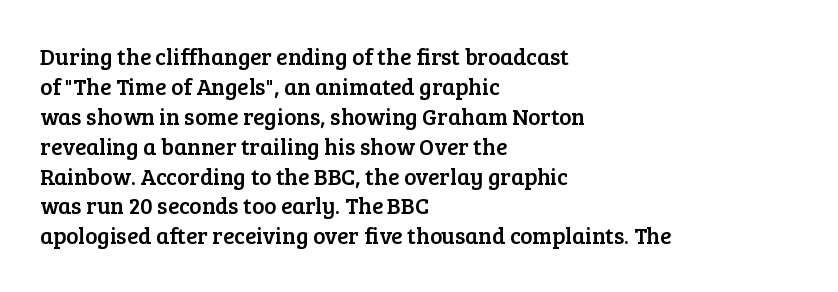
{"italic": "no", "underline": "no", "align": "left", "line_spacing": "normal", "line_spacing_ratio": 1.3, "letter_spacing": "normal", "letter_spacing_em": 0.0, "glyph_px": 23}
